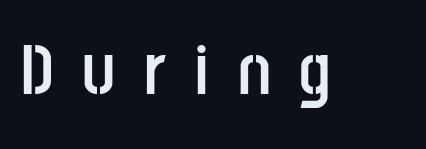
The image shows 71 px semibold, condensed sans-serif type, upright; set unusually wide letter spacing (+0.4 em), not underlined; low stroke contrast and a large x-height.
